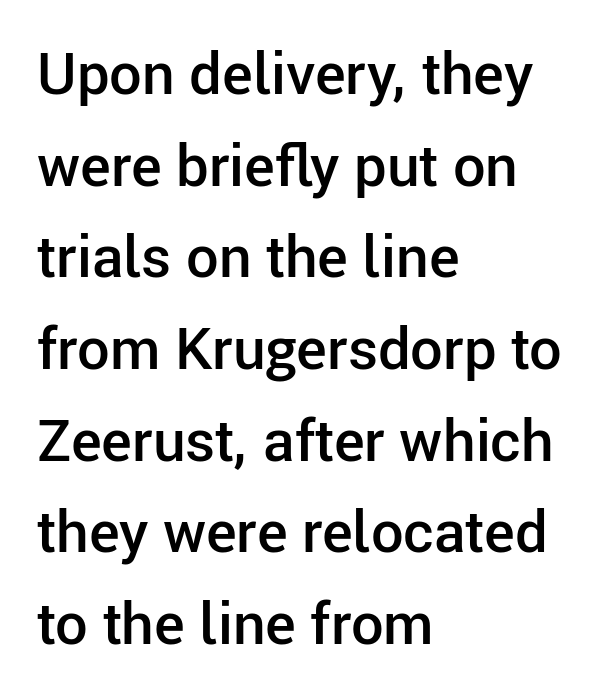
Line spacing here is normal. Underline: absent. The rendering uses natural spacing where letterforms have individual widths. Line beginnings align vertically; line endings do not.
